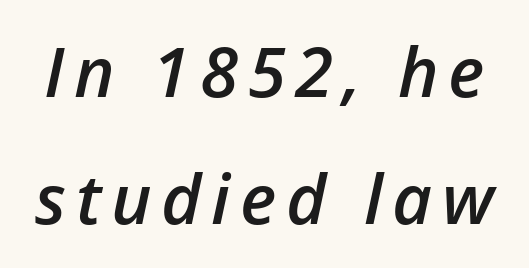
Q: Is the text bold? A: Semi-bold.
Q: Is the text italic (slanted)? A: Yes, it leans right by about 12 degrees.
Q: Is the text underlined? A: No.
Q: Width (condensed, normal, or wide)? A: Normal.
Q: Stroke contrast? A: Low.
Q: x-height? A: Medium.
Q: Monospaced? A: No.
